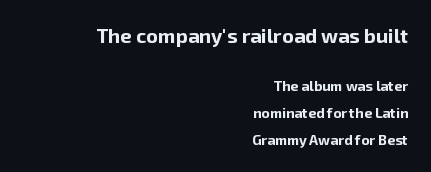
Q: Is the text bold? A: Yes.
Q: Is the text italic (slanted)? A: No, it is upright.
Q: Is the text underlined? A: No.
Q: How is the paragraph aligned? A: Right-aligned.
Q: Is the spacing between letters normal or unusually wide? A: Normal.
Q: Is the spacing between lines tight, normal or loose? A: Loose.
Q: Which block of text is set in a larger size, the first (top) or the second (bottom)? A: The first (top) one.
